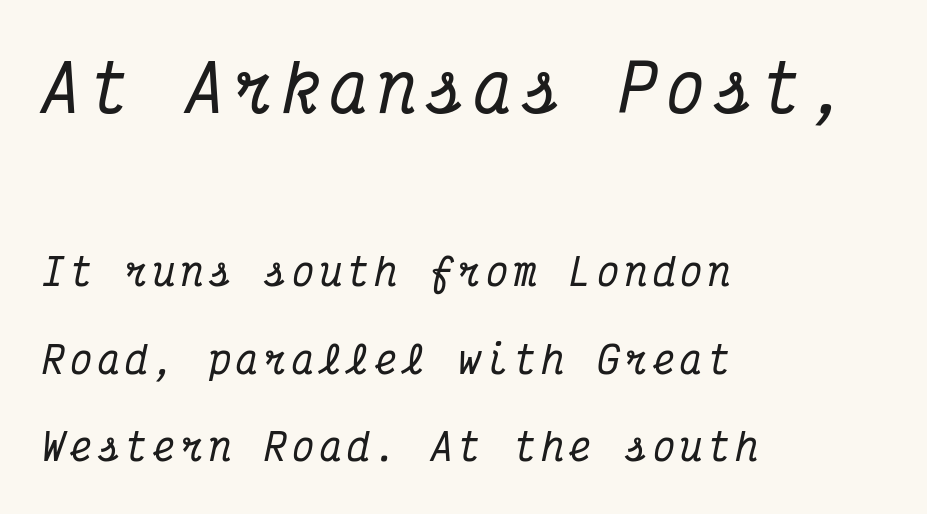
The image shows 64 px condensed serif type, italic (leaning right), monospaced; set left-aligned, loose line spacing (2.37x), not underlined; the first (top) block is 1.73x larger; medium stroke contrast and a medium x-height.
